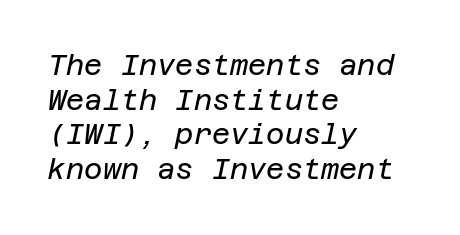
Here the glyphs are tracked normally, forming tight word shapes. Tall strokes in this sample are angled rather than plumb. The setting favours the left margin, as ordinary paragraphs usually do. The strip under each line holds only bare page. Weight class: somewhere from thin through regular.
